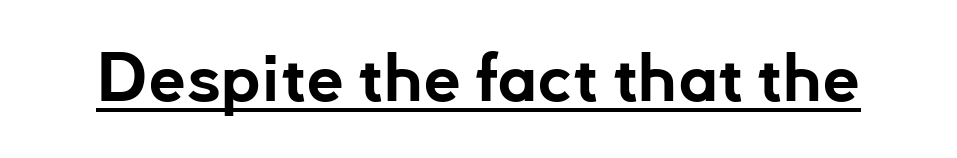
{"serif": "no", "italic": "no", "bold": "yes", "weight": "bold", "width": "normal", "stroke_contrast": "low", "x_height": "small", "monospaced": "no", "underline": "yes", "letter_spacing": "normal", "letter_spacing_em": 0.0, "glyph_px": 67}
